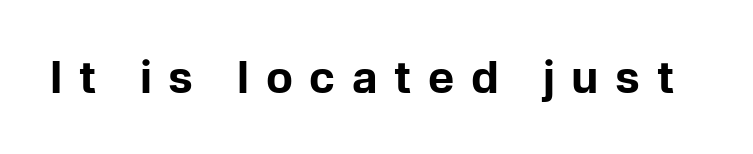
The image shows 44 px bold sans-serif type, upright; set unusually wide letter spacing (+0.38 em), not underlined; low stroke contrast and a medium x-height.
